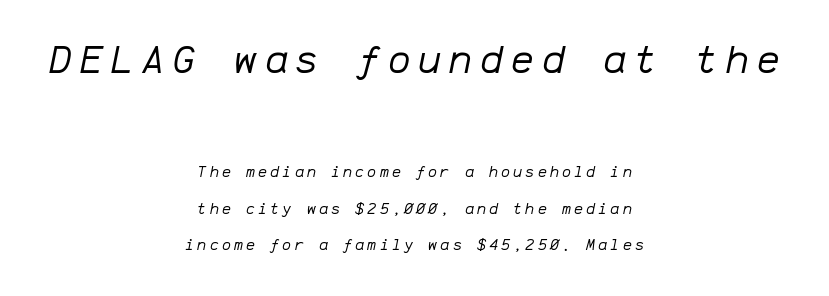
These lines stand farther apart than default settings would place them. Style check: oblique. Large over small — that's the arrangement of the two blocks here. Every character here occupies the same horizontal width, giving the sample a typewriter-like rhythm. Compared with typical body copy, the letter spacing here is much looser.
